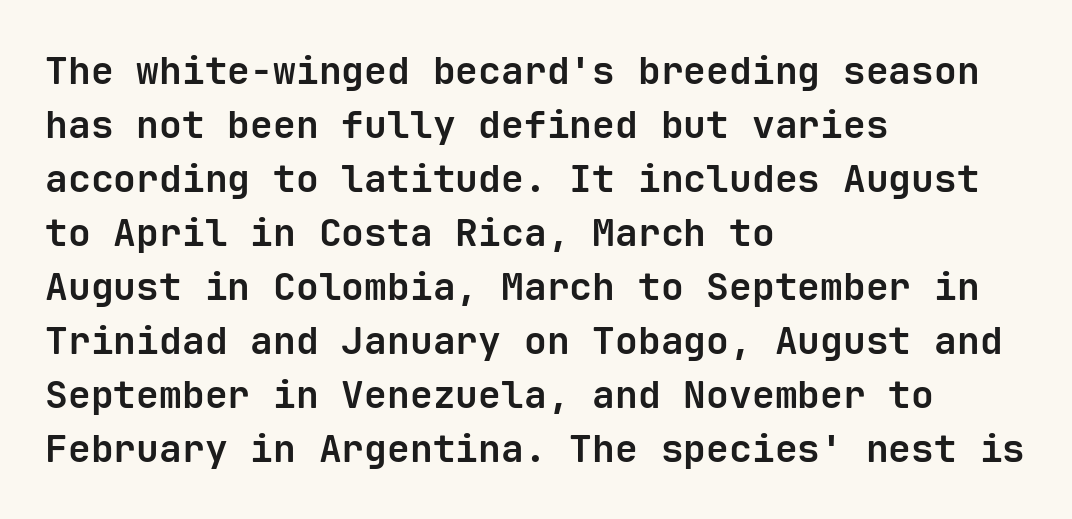
Q: Is the text bold? A: Yes.
Q: Is the text italic (slanted)? A: No, it is upright.
Q: Is the typeface a serif or a sans-serif typeface? A: Sans-serif.
Q: Is the text underlined? A: No.
Q: How is the paragraph aligned? A: Left-aligned.
Q: Is the spacing between letters normal or unusually wide? A: Normal.
Q: Is the spacing between lines tight, normal or loose? A: Normal.
Q: Width (condensed, normal, or wide)? A: Normal.
Q: Stroke contrast? A: Low.
Q: x-height? A: Medium.
Q: Monospaced? A: Yes.
